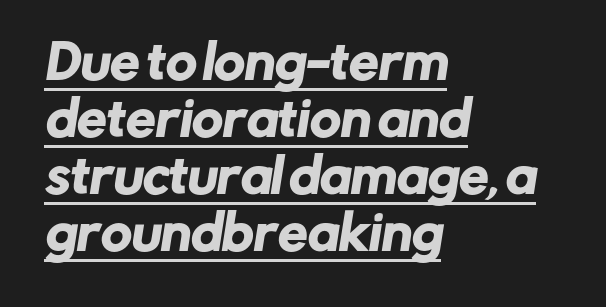
The image shows 47 px sans-serif type; set left-aligned, line spacing 1.21x, normal letter spacing, underlined; low stroke contrast and a medium x-height.
